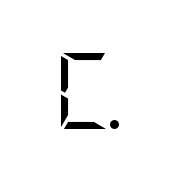
The image shows 76 px regular-weight, condensed serif type, upright; set normal letter spacing, not underlined; low stroke contrast and a large x-height.
